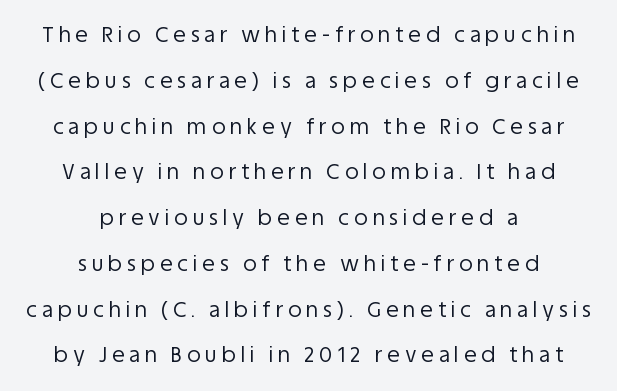
Q: Is the text bold? A: No.
Q: Is the text italic (slanted)? A: No, it is upright.
Q: Is the text underlined? A: No.
Q: How is the paragraph aligned? A: Centered.
Q: Is the spacing between letters normal or unusually wide? A: Unusually wide.
Q: Is the spacing between lines tight, normal or loose? A: Loose.
